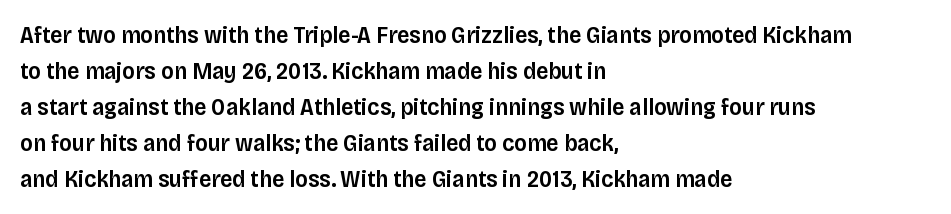
The type is set solid horizontally, with unmodified tracking. The space beneath each line is pristine and unruled. The passage shown stacks its lines at a standard gap. Visually the block forms a straight wall on the left and a jagged coastline on the right. The characters look somewhat weighty, a semibold short of true bold.
